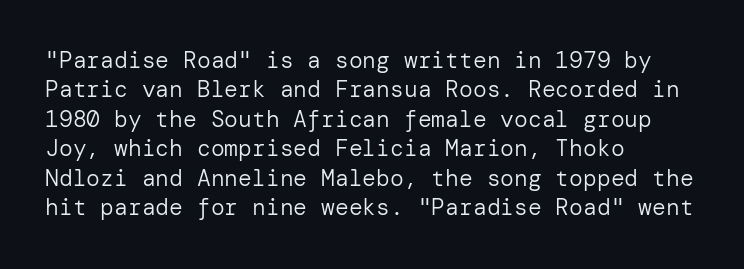
It's the straight-up-and-down kind of type. The face used here is rendered with its standard letterfit. The setting favours the left margin, as ordinary paragraphs usually do. This is not heavy type; no bold has been used. Interline gaps are of average width in this sample.
